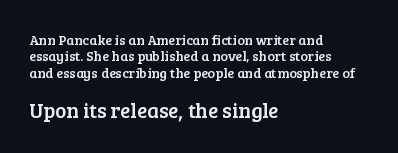
The image shows 21 px text type, upright; set left-aligned, line spacing 1.17x, normal letter spacing, not underlined; the second (bottom) block is 1.5x larger.
